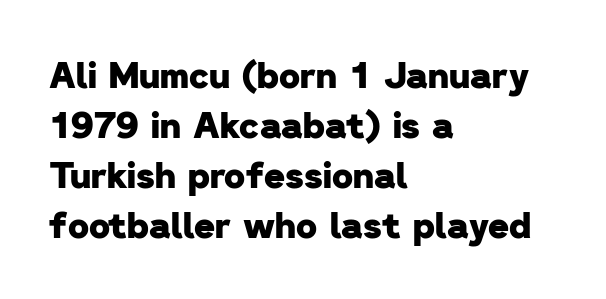
Do the characters align in a grid? No, the font is proportional. The typeface chosen for these lines omits serifs. Look at the stroke-to-counter ratio: heavy, a bold. Compared with typical paragraphs, the rows here are spaced about the same. The strip under each line holds only bare page. This sample uses plain, unmodified letter spacing.
